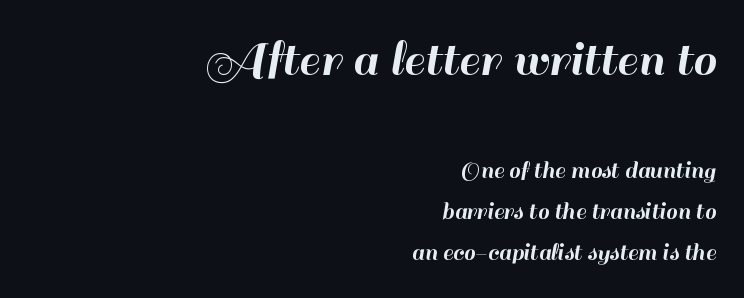
The image shows 53 px sans-serif type; set right-aligned, normal line spacing (1.58x), normal letter spacing, not underlined; the first (top) block is 2.04x larger; high stroke contrast and a small x-height.
